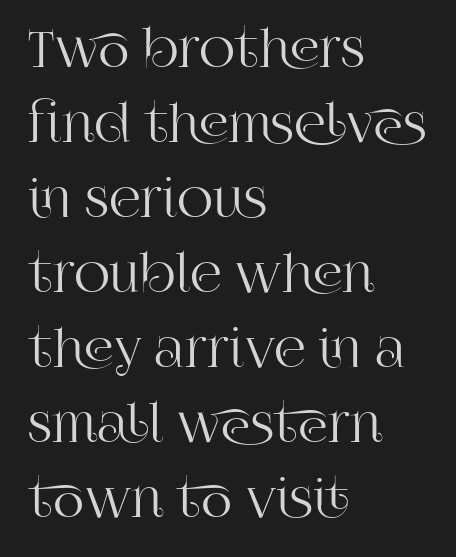
Is this a fixed-width face? No — the glyphs have proportional, varying widths. Upright lettering throughout. There is no visible air inserted between adjacent glyphs. Only glyphs here, with clear space below each row.
